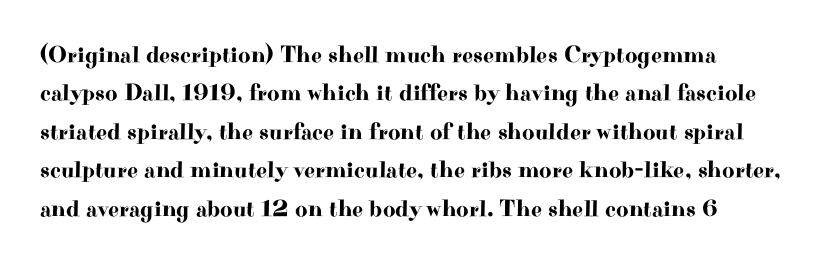
Q: Is the text italic (slanted)? A: No, it is upright.
Q: Is the text underlined? A: No.
Q: Is the spacing between letters normal or unusually wide? A: Normal.
Q: Is the spacing between lines tight, normal or loose? A: Normal.
